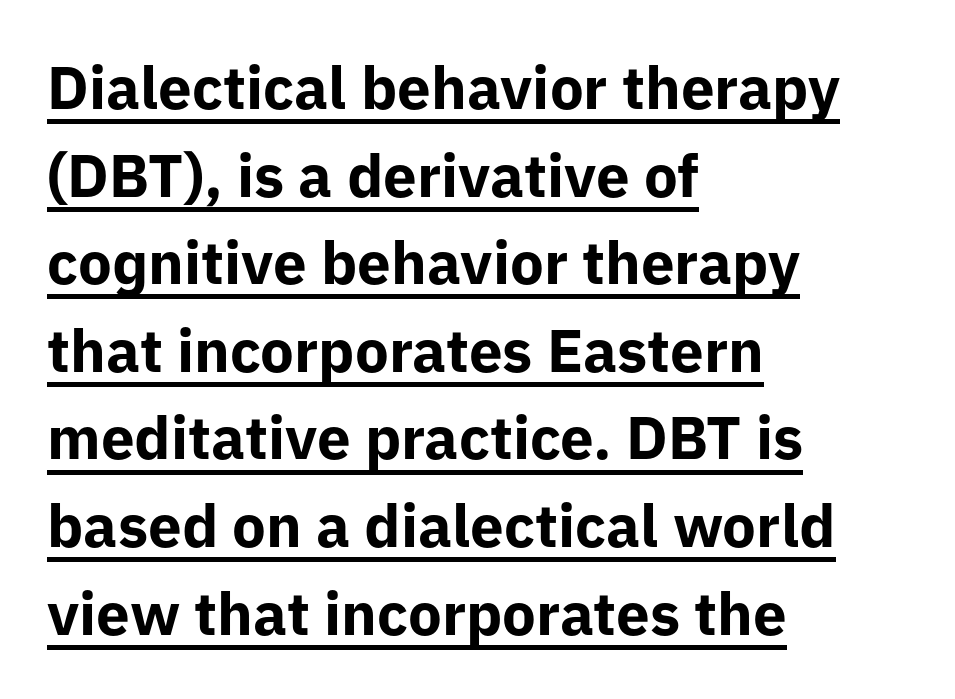
The image shows 60 px bold sans-serif type, upright; set left-aligned, normal line spacing (1.46x), normal letter spacing, underlined; low stroke contrast and a medium x-height.
